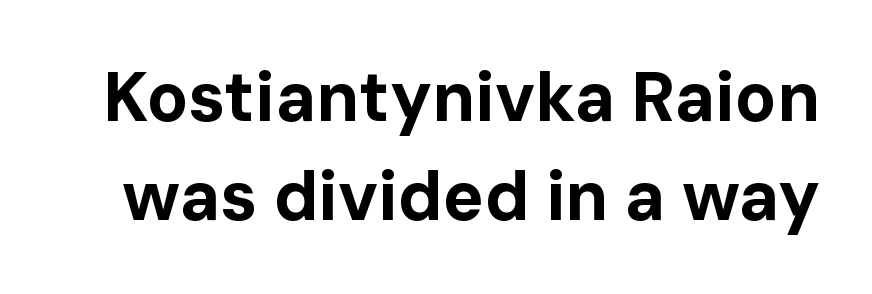
Bare-footed words on every line. The letters sit at their default tracking, neither squeezed nor spread. The designer left line spacing at the default. Its strokes are broad and dark, the hallmark of bold type.
